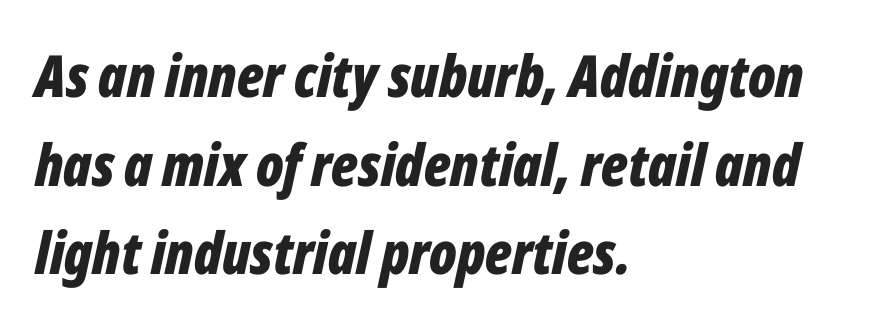
What stands out about the letter spacing? Nothing — it is the standard amount. Heft: maximum for text — a bold. The compositor pushed each line to the left boundary. If you measured baseline to baseline, you'd find a middling distance.
